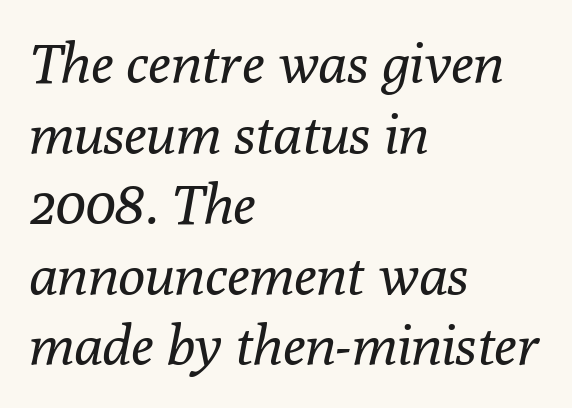
{"serif": "yes", "italic": "yes", "lean": "right", "slant_degrees": 10, "bold": "no", "weight": "regular", "width": "normal", "stroke_contrast": "low", "x_height": "medium", "monospaced": "no", "underline": "no", "align": "left", "line_spacing": "normal", "line_spacing_ratio": 1.26, "letter_spacing": "normal", "letter_spacing_em": 0.0, "glyph_px": 56}
